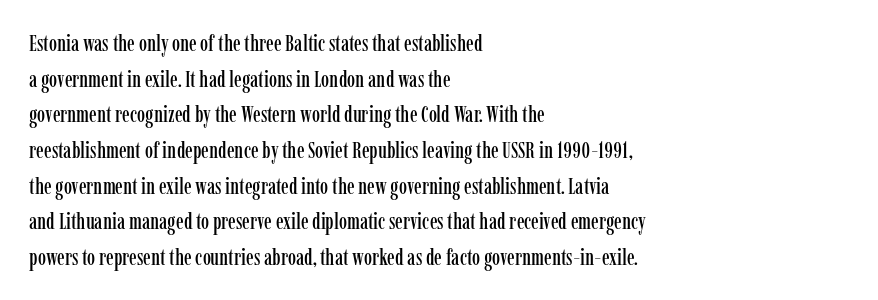
The image shows 23 px text type, upright; set left-aligned, normal line spacing (1.55x), normal letter spacing, not underlined.
